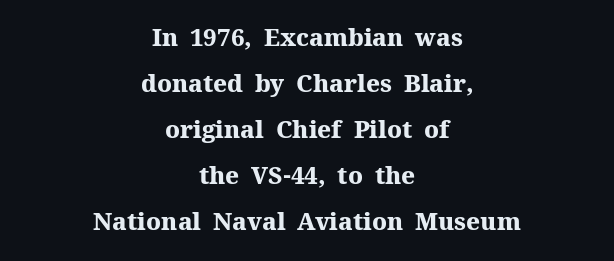
{"italic": "no", "bold": "yes", "underline": "no", "align": "center", "line_spacing": "loose", "line_spacing_ratio": 1.92, "letter_spacing": "normal", "letter_spacing_em": 0.0, "glyph_px": 24}
